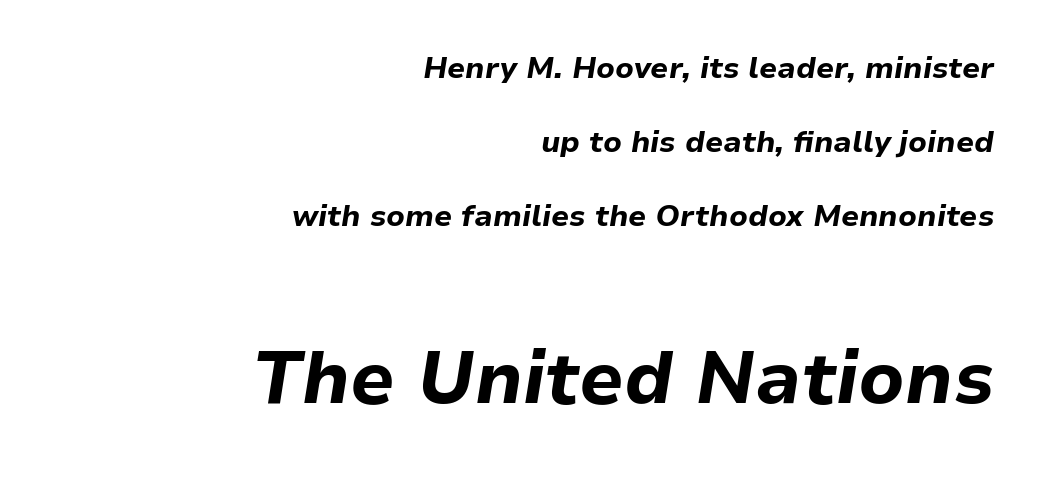
How would I describe the line gaps? Wide and relaxed. The passage shown begins with its smaller block and ends with its larger one. Pretty heavy lettering here — definitely bold. You could not count columns in this text — the font is proportionally spaced.
